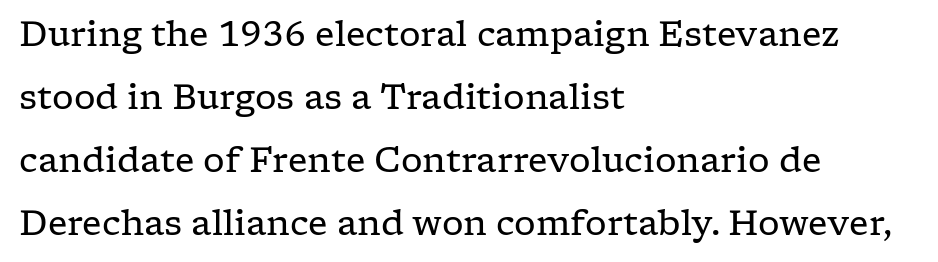
{"serif": "yes", "italic": "no", "bold": "no", "weight": "regular", "width": "wide", "stroke_contrast": "low", "x_height": "medium", "monospaced": "no", "underline": "no", "align": "left", "line_spacing_ratio": 1.85, "letter_spacing": "normal", "letter_spacing_em": 0.0, "glyph_px": 34}
